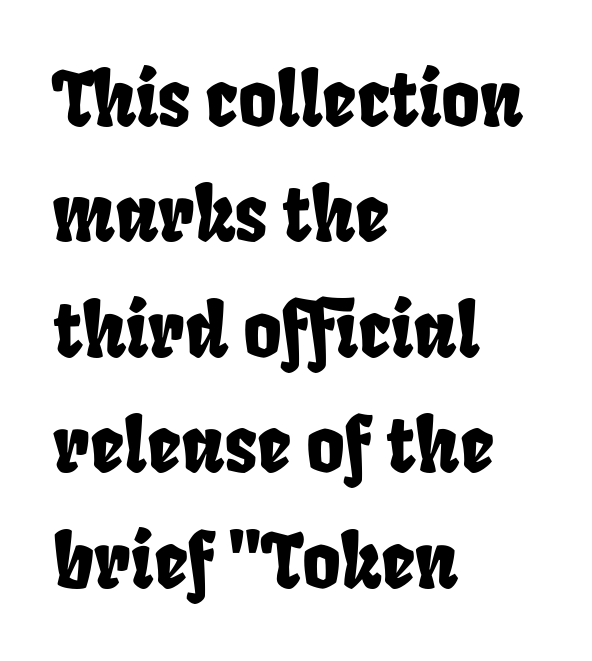
Q: Is the typeface a serif or a sans-serif typeface? A: Sans-serif.
Q: Is the text underlined? A: No.
Q: How is the paragraph aligned? A: Left-aligned.
Q: Is the spacing between letters normal or unusually wide? A: Normal.
Q: Is the spacing between lines tight, normal or loose? A: Normal.
Q: Width (condensed, normal, or wide)? A: Condensed.
Q: Stroke contrast? A: Low.
Q: x-height? A: Large.
Q: Monospaced? A: No.
